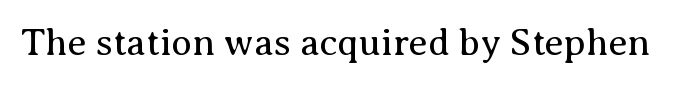
Decoration check: the copy has no underline. Note: serifs present on the glyphs. The passage shown is typed in a proportional face where columns would drift. How are the letters spaced? Ordinarily, with no added tracking. Weight: regular or lighter. Posture: vertical.
